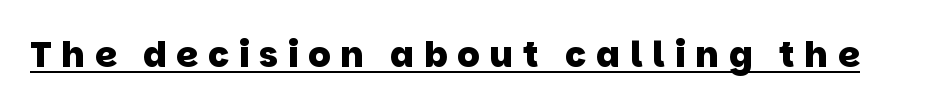
Note the varied advance widths — an 'i' is clearly narrower than an 'm'. Students, observe the line beneath the letters — that is underlining. Glyph-to-glyph distance is far greater than everyday printed text. The type family on display is of the sans-serif kind. Bold? Absolutely — the strokes are thick and heavy.
